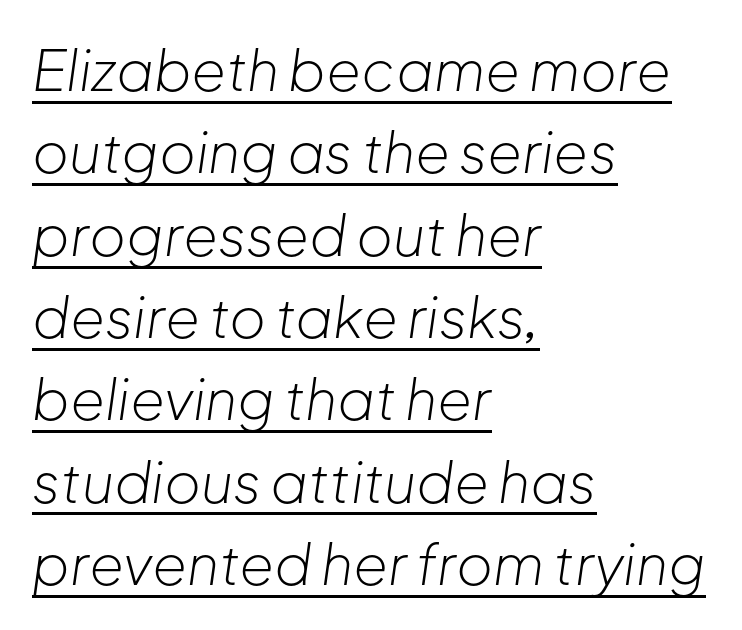
{"italic": "yes", "lean": "right", "slant_degrees": 8, "bold": "no", "weight": "light", "width": "normal", "stroke_contrast": "low", "x_height": "medium", "monospaced": "no", "underline": "yes", "align": "left", "line_spacing": "normal", "line_spacing_ratio": 1.47, "letter_spacing": "normal", "letter_spacing_em": 0.0, "glyph_px": 56}
